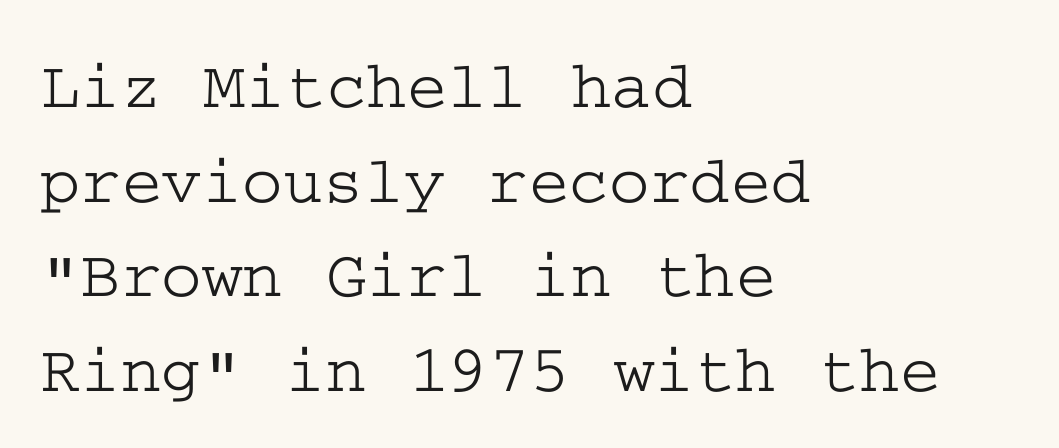
Q: Is the text italic (slanted)? A: No, it is upright.
Q: Is the typeface a serif or a sans-serif typeface? A: Serif.
Q: Is the text underlined? A: No.
Q: How is the paragraph aligned? A: Left-aligned.
Q: Is the spacing between letters normal or unusually wide? A: Normal.
Q: Is the spacing between lines tight, normal or loose? A: Normal.
Q: Width (condensed, normal, or wide)? A: Wide.
Q: Stroke contrast? A: Low.
Q: x-height? A: Medium.
